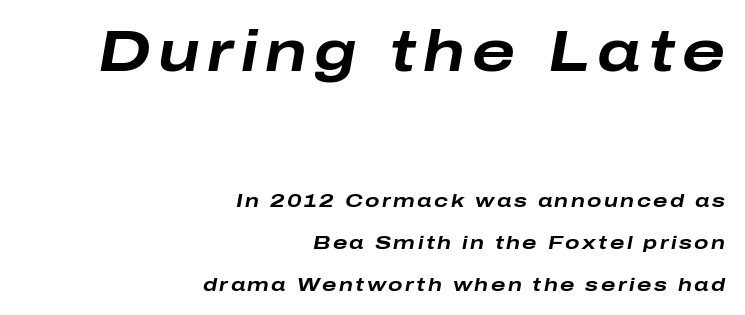
Q: Is the text bold? A: Yes.
Q: Is the text italic (slanted)? A: Yes, it leans right by about 10 degrees.
Q: Is the text underlined? A: No.
Q: How is the paragraph aligned? A: Right-aligned.
Q: Is the spacing between lines tight, normal or loose? A: Loose.
Q: Which block of text is set in a larger size, the first (top) or the second (bottom)? A: The first (top) one.
Q: Width (condensed, normal, or wide)? A: Wide.
Q: Stroke contrast? A: Low.
Q: x-height? A: Medium.
Q: Monospaced? A: No.
